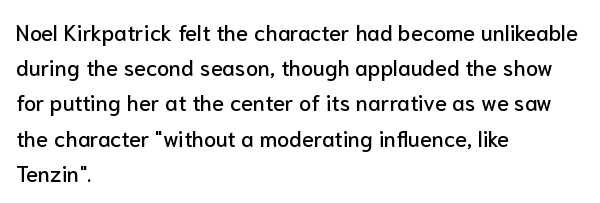
Q: Is the text italic (slanted)? A: No, it is upright.
Q: Is the text underlined? A: No.
Q: How is the paragraph aligned? A: Left-aligned.
Q: Is the spacing between letters normal or unusually wide? A: Normal.
Q: Is the spacing between lines tight, normal or loose? A: Normal.
